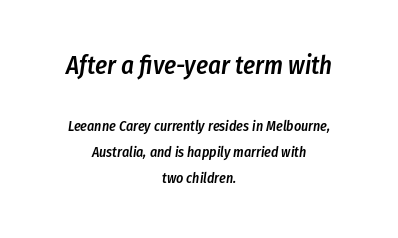
Q: Is the text bold? A: Semi-bold.
Q: Is the text italic (slanted)? A: Yes, it leans right by about 8 degrees.
Q: Is the text underlined? A: No.
Q: How is the paragraph aligned? A: Centered.
Q: Is the spacing between letters normal or unusually wide? A: Normal.
Q: Which block of text is set in a larger size, the first (top) or the second (bottom)? A: The first (top) one.
